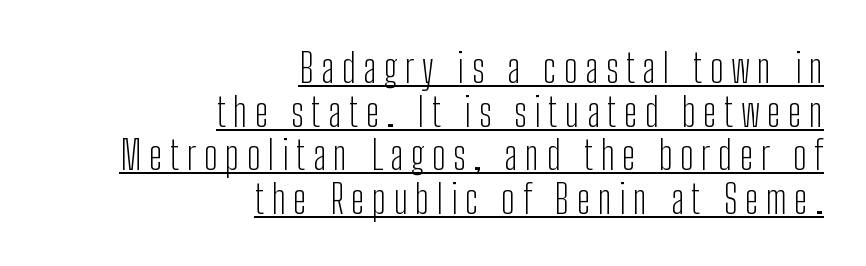
Every character sits straight up, as roman type does. Line spacing here is tight. These lines are composed in type without serifs. Has an underline been added? It has. No chunkiness to these letters — they're not bold. You could not count columns in this text — the font is proportionally spaced.
